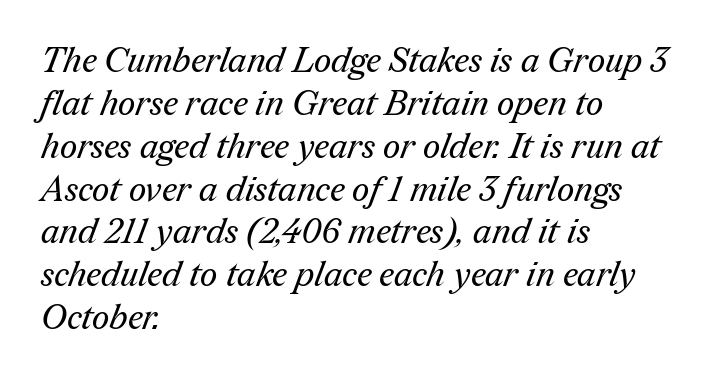
These lines are set flush left with a ragged right edge. Think of a printed novel: that variable character pitch is what you see here. Compared with a typical body face, this is equally light or lighter still. Are there feet on the stems? There are — it's a serif. The words here are not underlined.
